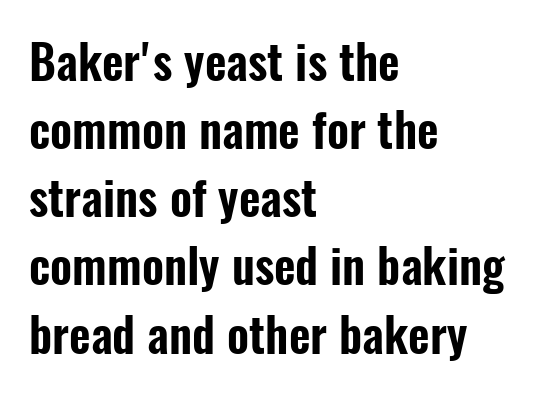
Q: Is the text italic (slanted)? A: No, it is upright.
Q: Is the typeface a serif or a sans-serif typeface? A: Sans-serif.
Q: Is the text underlined? A: No.
Q: How is the paragraph aligned? A: Left-aligned.
Q: Is the spacing between letters normal or unusually wide? A: Normal.
Q: Is the spacing between lines tight, normal or loose? A: Normal.
Q: Width (condensed, normal, or wide)? A: Condensed.
Q: Stroke contrast? A: Low.
Q: x-height? A: Medium.
Q: Monospaced? A: No.
